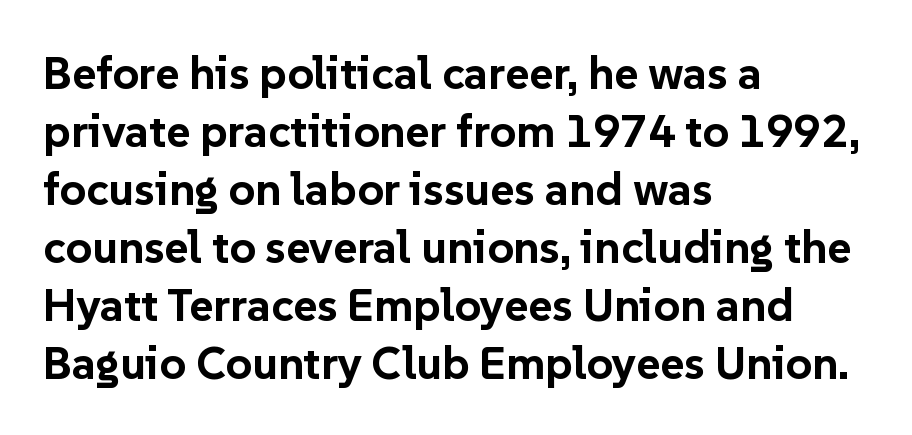
{"serif": "no", "italic": "no", "bold": "yes", "weight": "bold", "width": "normal", "stroke_contrast": "low", "x_height": "medium", "monospaced": "no", "underline": "no", "align": "left", "line_spacing": "normal", "line_spacing_ratio": 1.26, "letter_spacing": "normal", "letter_spacing_em": 0.0, "glyph_px": 46}
